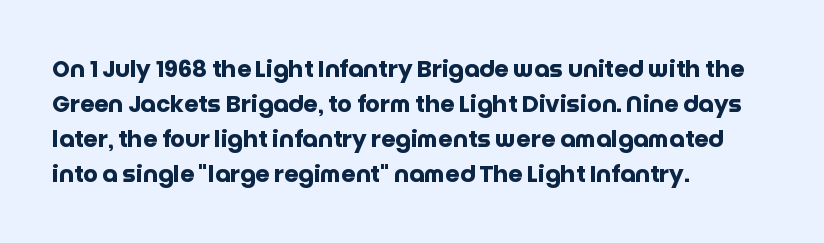
{"italic": "no", "bold": "yes", "underline": "no", "align": "left", "line_spacing": "normal", "line_spacing_ratio": 1.52, "letter_spacing": "normal", "letter_spacing_em": 0.0, "glyph_px": 23}
